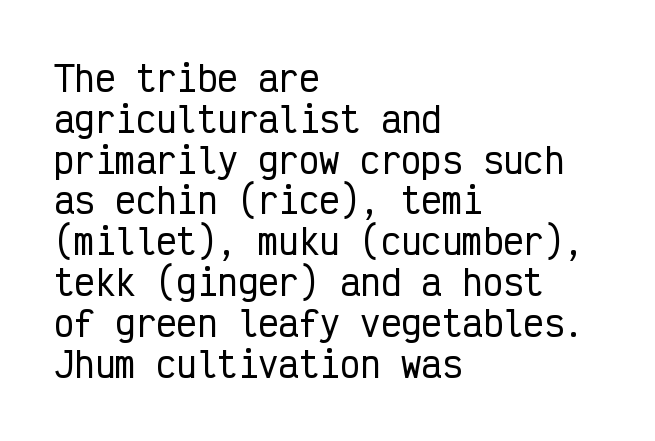
{"serif": "no", "italic": "no", "width": "condensed", "stroke_contrast": "low", "x_height": "medium", "monospaced": "yes", "underline": "no", "align": "left", "line_spacing_ratio": 1.2, "letter_spacing": "normal", "letter_spacing_em": 0.0, "glyph_px": 34}
